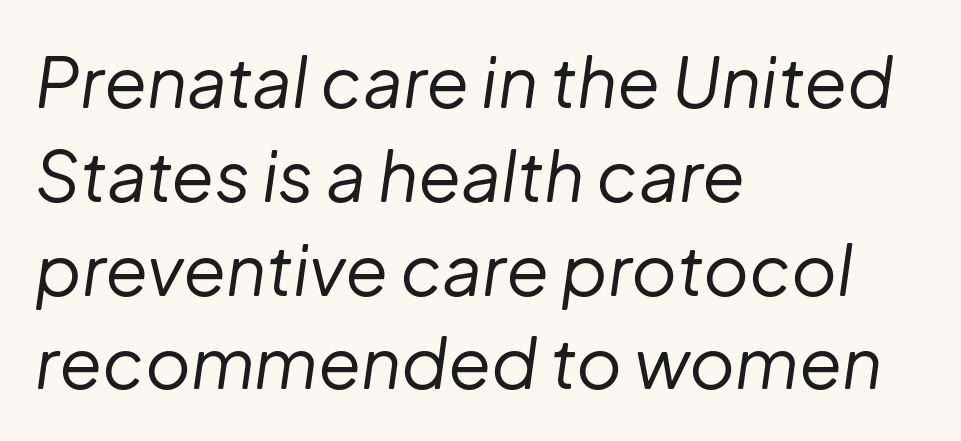
Here the glyphs are tracked normally, forming tight word shapes. The lines sit at an ordinary, default distance from one another. The rendering uses natural spacing where letterforms have individual widths. If you drew a line through each stem, it would be angled. Letters rest on an invisible, unmarked baseline. If you drew a ruler down the left edge, every line would touch it.
